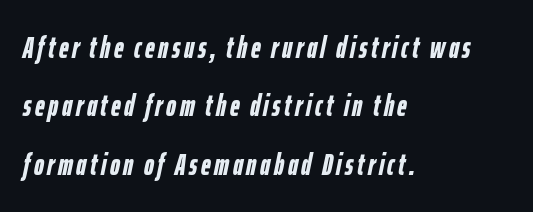
Do the characters align in a grid? No, the font is proportional. The passage shown is emphatically bold. The font's italic variant was chosen for this text. Typeset ragged right — the left edge is the straight one.
